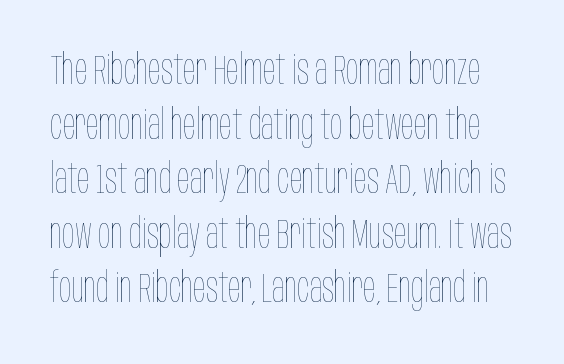
{"italic": "no", "bold": "no", "weight": "thin", "width": "condensed", "stroke_contrast": "low", "x_height": "large", "monospaced": "no", "underline": "no", "line_spacing": "normal", "line_spacing_ratio": 1.3, "letter_spacing": "normal", "letter_spacing_em": 0.0, "glyph_px": 42}
